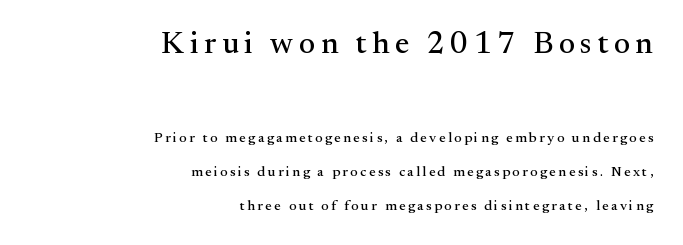
Q: Is the text italic (slanted)? A: No, it is upright.
Q: Is the typeface a serif or a sans-serif typeface? A: Serif.
Q: Is the text underlined? A: No.
Q: How is the paragraph aligned? A: Right-aligned.
Q: Is the spacing between lines tight, normal or loose? A: Loose.
Q: Which block of text is set in a larger size, the first (top) or the second (bottom)? A: The first (top) one.
Q: Width (condensed, normal, or wide)? A: Normal.
Q: Stroke contrast? A: Medium.
Q: x-height? A: Small.
Q: Monospaced? A: No.
